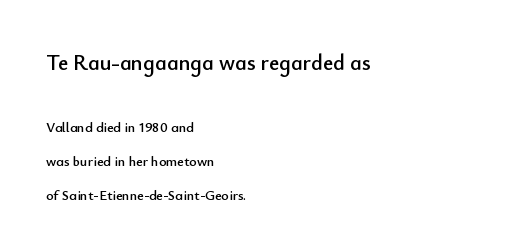
The image shows 22 px text type, upright; set left-aligned, loose line spacing (2.43x), normal letter spacing, not underlined; the first (top) block is 1.57x larger.
